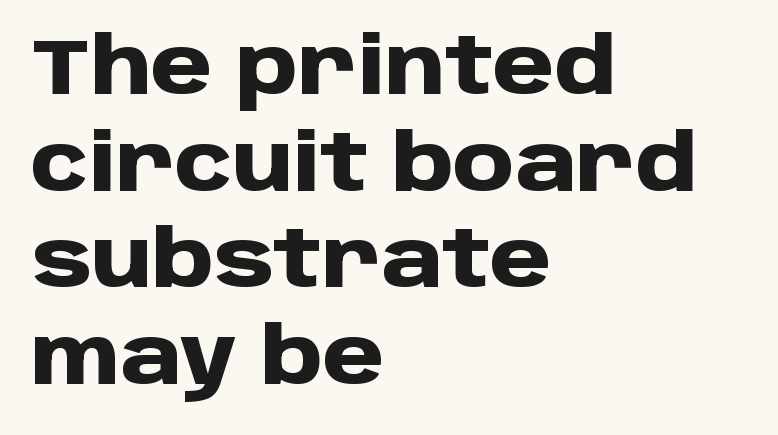
The ragged edge is on the right, which tells us the setting is flush left. The passage shown is not underscored anywhere. Here the glyphs are tracked normally, forming tight word shapes. Nope, not italic — everything's standing straight.
